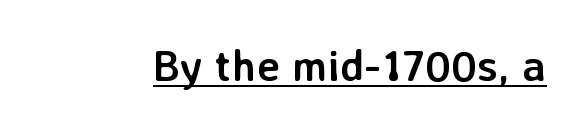
{"serif": "no", "italic": "no", "bold": "yes", "weight": "semibold", "width": "normal", "stroke_contrast": "low", "x_height": "medium", "monospaced": "no", "underline": "yes", "letter_spacing": "normal", "letter_spacing_em": 0.0, "glyph_px": 44}
